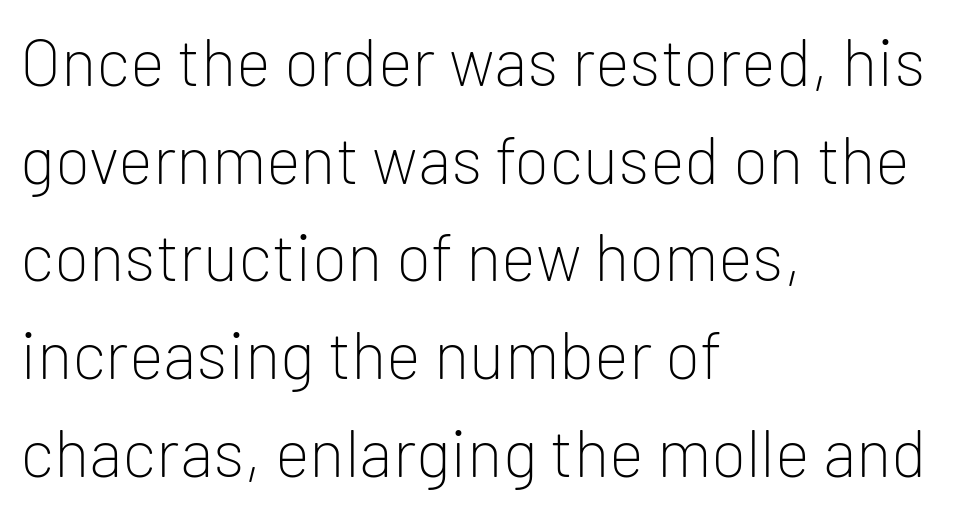
Q: Is the text bold? A: No.
Q: Is the text italic (slanted)? A: No, it is upright.
Q: Is the typeface a serif or a sans-serif typeface? A: Sans-serif.
Q: Is the text underlined? A: No.
Q: How is the paragraph aligned? A: Left-aligned.
Q: Is the spacing between letters normal or unusually wide? A: Normal.
Q: Is the spacing between lines tight, normal or loose? A: Normal.
Q: Width (condensed, normal, or wide)? A: Normal.
Q: Stroke contrast? A: Low.
Q: x-height? A: Medium.
Q: Monospaced? A: No.
